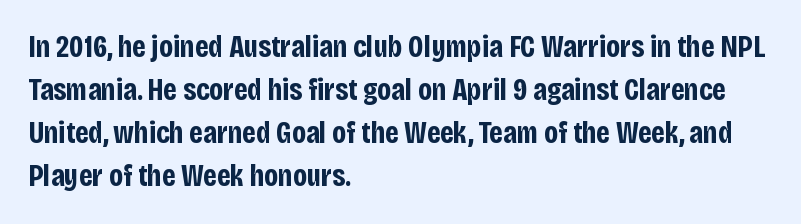
{"serif": "no", "italic": "no", "bold": "yes", "weight": "bold", "width": "condensed", "stroke_contrast": "low", "x_height": "large", "monospaced": "no", "underline": "no", "align": "left", "line_spacing": "normal", "line_spacing_ratio": 1.39, "letter_spacing": "normal", "letter_spacing_em": 0.0, "glyph_px": 31}
